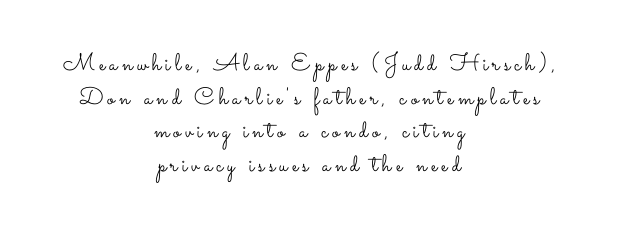
{"bold": "no", "underline": "no", "align": "center", "line_spacing": "normal", "line_spacing_ratio": 1.4, "glyph_px": 24}
